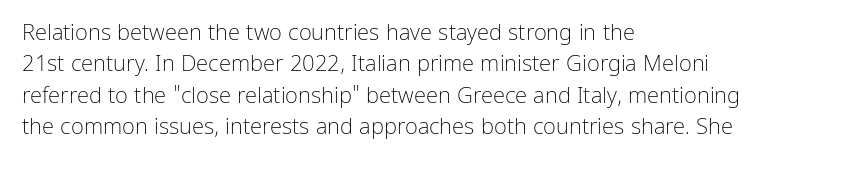
{"italic": "no", "bold": "no", "underline": "no", "align": "left", "line_spacing": "normal", "line_spacing_ratio": 1.43, "letter_spacing": "normal", "letter_spacing_em": 0.0, "glyph_px": 22}
